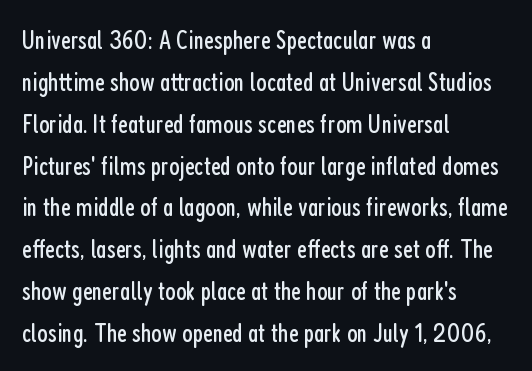
Anything drawn beneath the words? Only blank space. Each word holds together tightly as a unit, with standard inter-letter gaps. Each stroke keeps to a modest, everyday thickness or less. Normally led — the rows are evenly, conventionally spaced. In CSS terms this would be text-align: left. Does the lettering tilt? It doesn't — this is upright.
